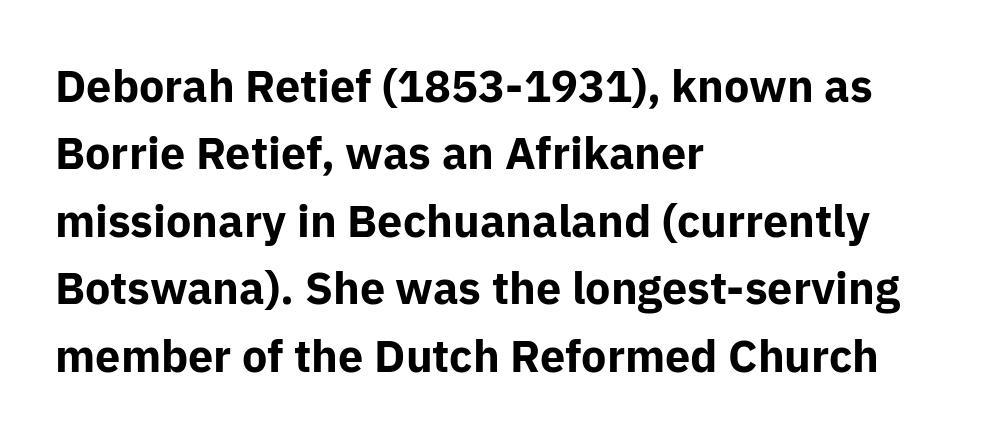
{"serif": "no", "italic": "no", "bold": "yes", "weight": "bold", "width": "normal", "stroke_contrast": "low", "x_height": "medium", "monospaced": "no", "underline": "no", "align": "left", "line_spacing": "normal", "line_spacing_ratio": 1.5, "letter_spacing": "normal", "letter_spacing_em": 0.0, "glyph_px": 45}
